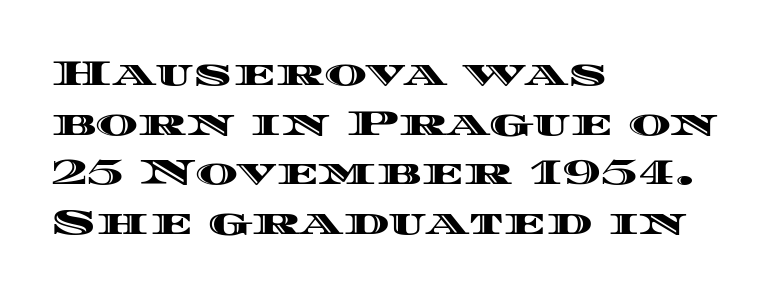
The image shows 36 px wide type, upright; set left-aligned, normal line spacing (1.38x), normal letter spacing, not underlined; a large x-height.
